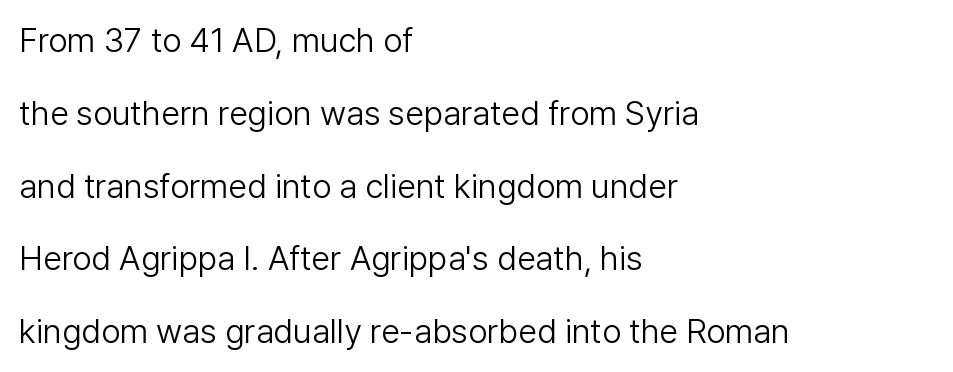
{"serif": "no", "italic": "no", "bold": "no", "weight": "light", "width": "normal", "stroke_contrast": "low", "x_height": "medium", "monospaced": "no", "underline": "no", "align": "left", "line_spacing": "loose", "line_spacing_ratio": 2.14, "letter_spacing": "normal", "letter_spacing_em": 0.0, "glyph_px": 34}
